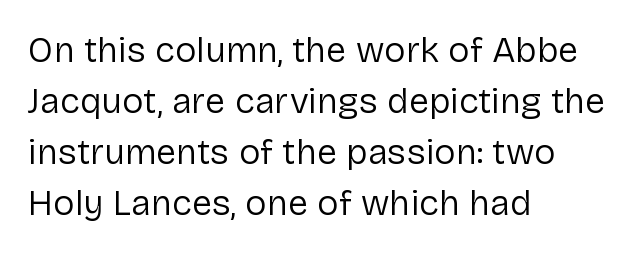
Q: Is the text bold? A: No.
Q: Is the text italic (slanted)? A: No, it is upright.
Q: Is the typeface a serif or a sans-serif typeface? A: Sans-serif.
Q: Is the text underlined? A: No.
Q: How is the paragraph aligned? A: Left-aligned.
Q: Is the spacing between letters normal or unusually wide? A: Normal.
Q: Is the spacing between lines tight, normal or loose? A: Normal.
Q: Width (condensed, normal, or wide)? A: Normal.
Q: Stroke contrast? A: Low.
Q: x-height? A: Medium.
Q: Monospaced? A: No.
